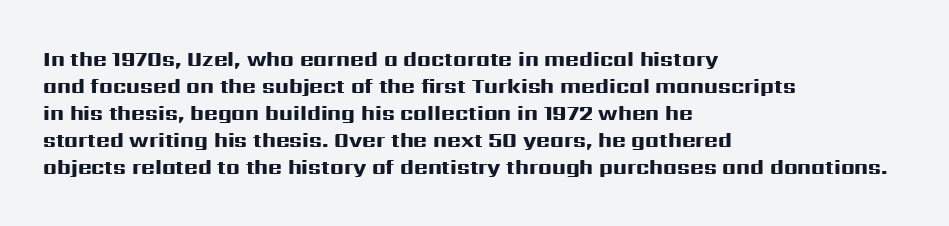
{"italic": "no", "bold": "yes", "underline": "no", "align": "left", "line_spacing": "normal", "line_spacing_ratio": 1.29, "letter_spacing": "normal", "letter_spacing_em": 0.0, "glyph_px": 21}
